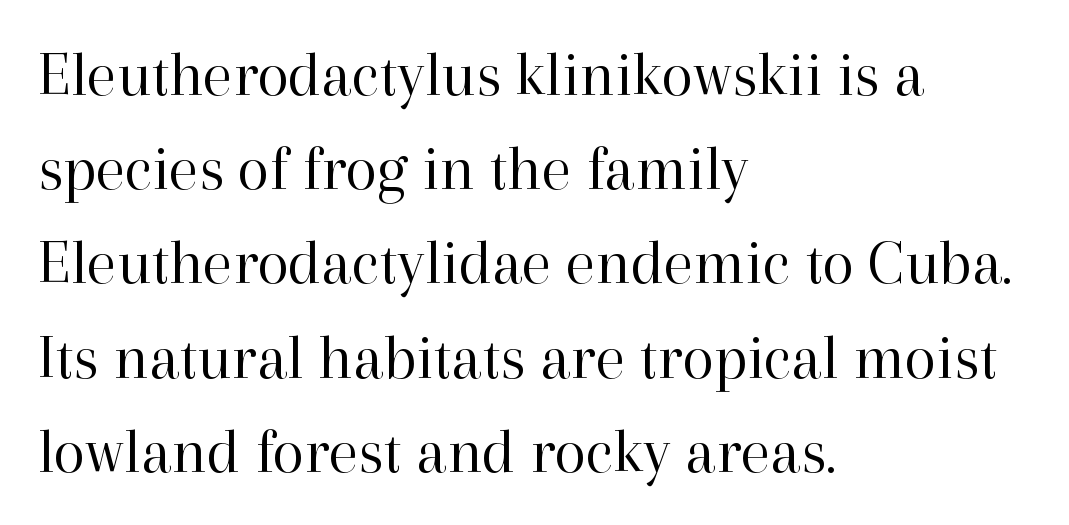
{"serif": "yes", "italic": "no", "bold": "no", "weight": "regular", "width": "normal", "stroke_contrast": "high", "x_height": "medium", "monospaced": "no", "underline": "no", "align": "left", "line_spacing": "normal", "line_spacing_ratio": 1.45, "letter_spacing": "normal", "letter_spacing_em": 0.0, "glyph_px": 65}
